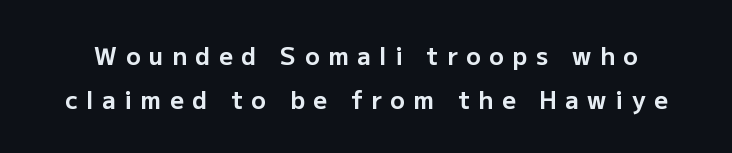
{"italic": "no", "bold": "yes", "underline": "no", "line_spacing_ratio": 1.82, "letter_spacing": "wide", "letter_spacing_em": 0.36, "glyph_px": 24}
